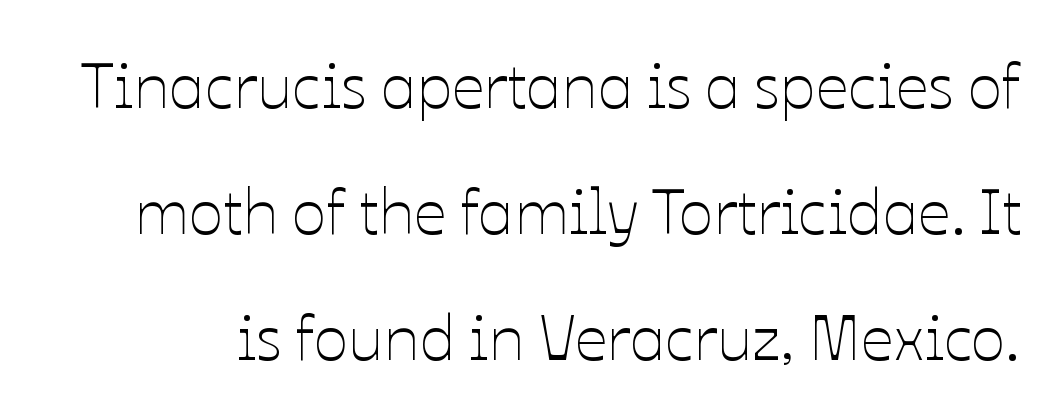
Anything drawn beneath the words? Only blank space. Quick note: not italic, upright. Students, note that the glyphs here touch the page at normal intervals. Character widths vary here, with narrow letters taking less room than wide ones.
